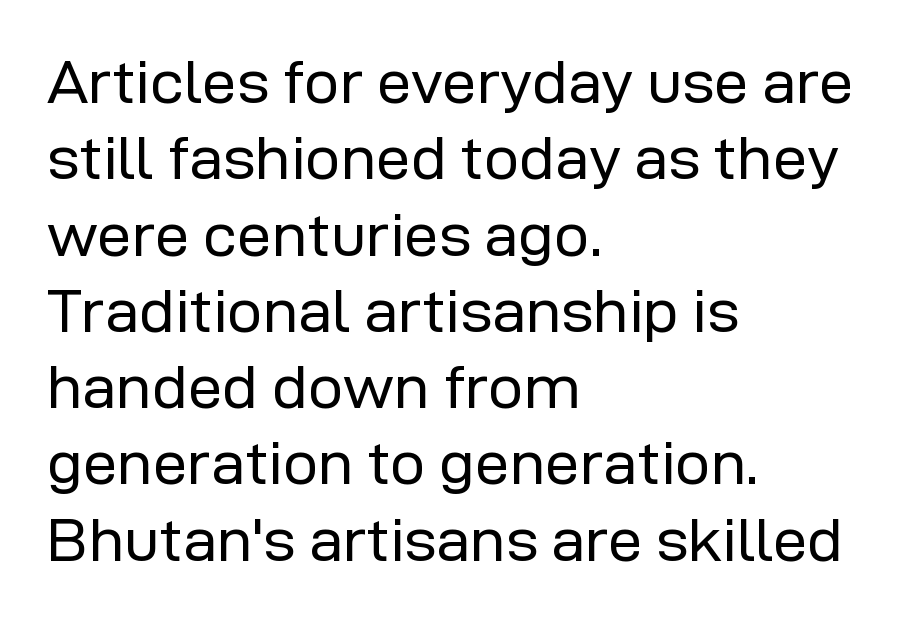
The image shows 62 px regular-weight sans-serif type, upright; set left-aligned, line spacing 1.23x, normal letter spacing, not underlined; low stroke contrast and a medium x-height.
